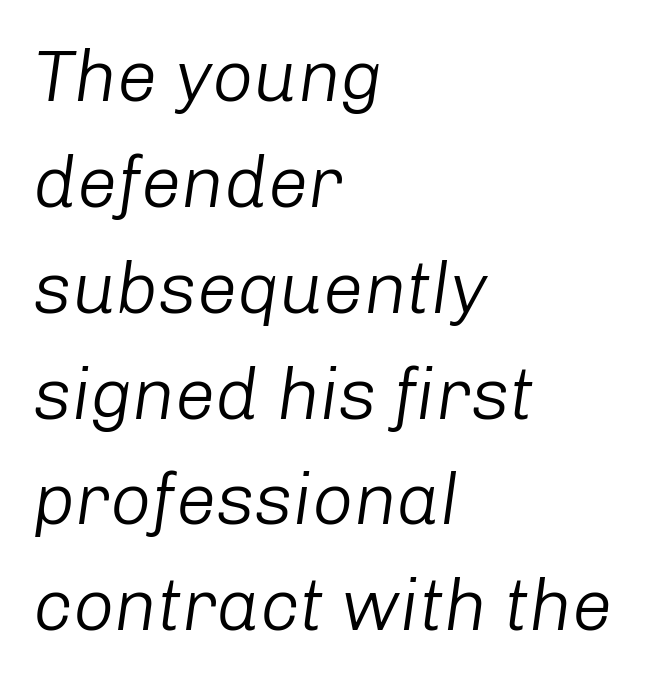
Q: Is the text bold? A: No.
Q: Is the text italic (slanted)? A: Yes, it leans right by about 8 degrees.
Q: Is the text underlined? A: No.
Q: How is the paragraph aligned? A: Left-aligned.
Q: Is the spacing between letters normal or unusually wide? A: Normal.
Q: Is the spacing between lines tight, normal or loose? A: Normal.
Q: Width (condensed, normal, or wide)? A: Normal.
Q: Stroke contrast? A: Low.
Q: x-height? A: Medium.
Q: Monospaced? A: No.
